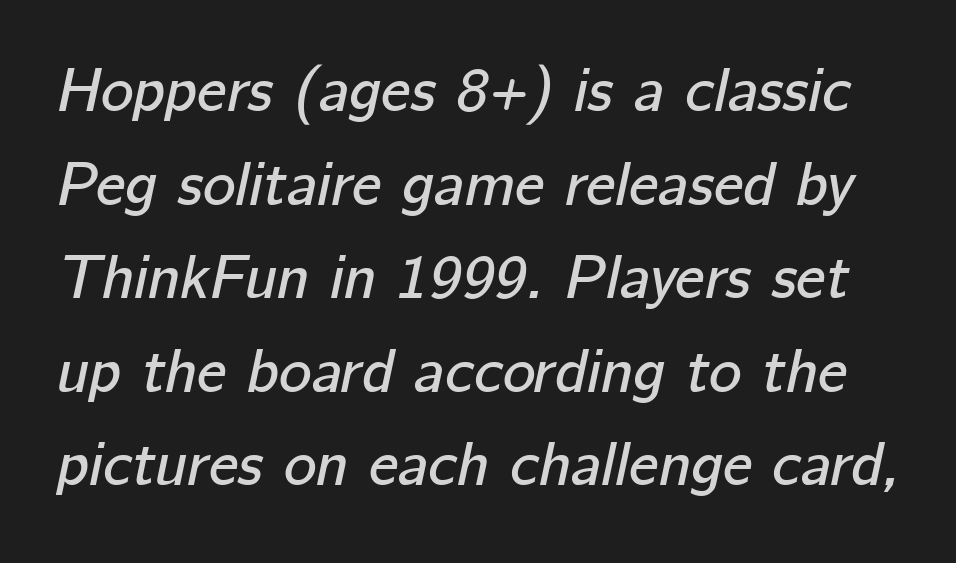
{"italic": "yes", "lean": "right", "slant_degrees": 12, "width": "normal", "stroke_contrast": "low", "x_height": "medium", "monospaced": "no", "underline": "no", "line_spacing": "normal", "line_spacing_ratio": 1.51, "letter_spacing": "normal", "letter_spacing_em": 0.0, "glyph_px": 62}
